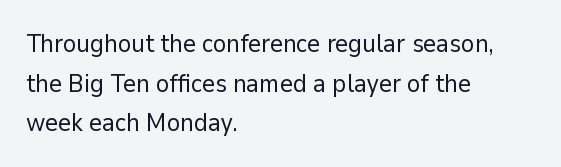
{"italic": "no", "bold": "no", "underline": "no", "align": "left", "line_spacing": "normal", "line_spacing_ratio": 1.59, "letter_spacing": "normal", "letter_spacing_em": 0.0, "glyph_px": 25}
